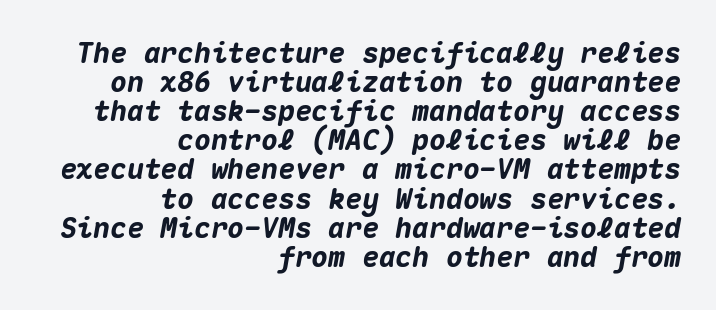
{"italic": "yes", "lean": "right", "slant_degrees": 10, "bold": "yes", "weight": "heavy", "width": "normal", "stroke_contrast": "medium", "x_height": "medium", "monospaced": "yes", "underline": "no", "align": "right", "line_spacing": "tight", "line_spacing_ratio": 1.04, "letter_spacing": "normal", "letter_spacing_em": 0.0, "glyph_px": 28}
